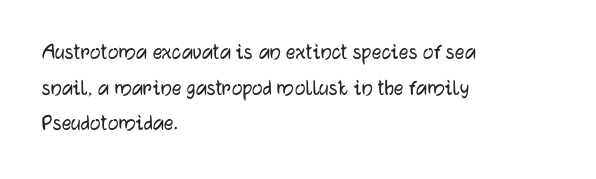
The lettering holds an erect, upright posture throughout. Inter-character spacing is left at the font's built-in metrics. The glyphs are unaccompanied by any horizontal stroke below them. Horizontal alignment here is leftward, the default for most running prose. Is there much room between lines? A standard amount, neither cramped nor airy.
